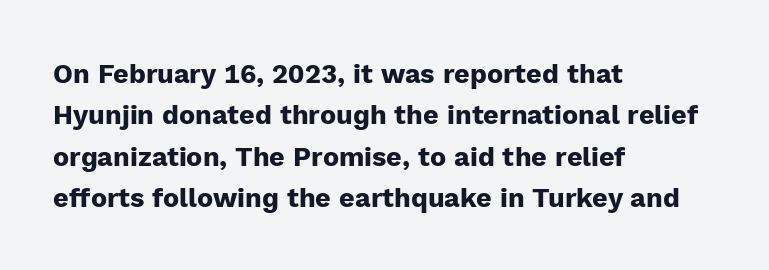
The image shows 27 px bold type, upright; set left-aligned, normal line spacing (1.53x), normal letter spacing, not underlined.
